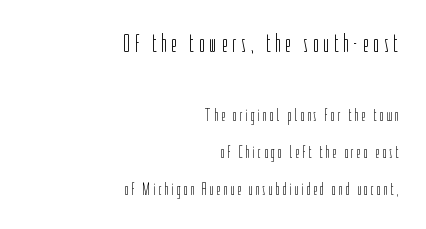
The image shows 26 px text type, upright; set right-aligned, loose line spacing (2.17x), not underlined; the first (top) block is 1.53x larger.
